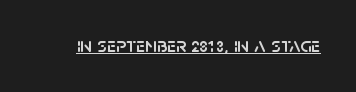
Q: Is the text italic (slanted)? A: No, it is upright.
Q: Is the text underlined? A: Yes.
Q: Is the spacing between letters normal or unusually wide? A: Normal.
